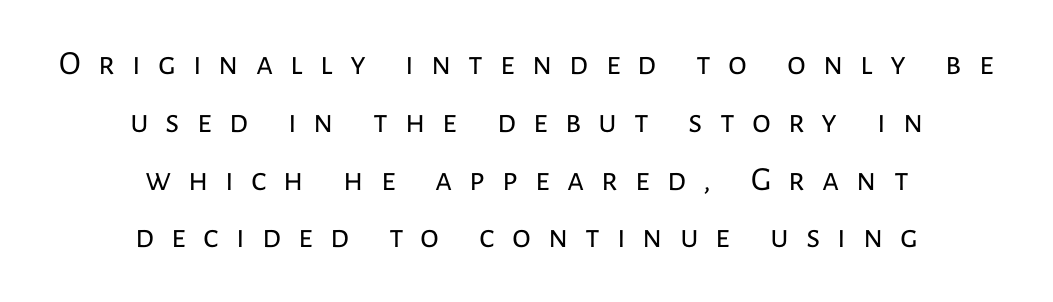
{"serif": "no", "italic": "no", "bold": "no", "weight": "regular", "width": "normal", "stroke_contrast": "low", "x_height": "medium", "monospaced": "no", "underline": "no", "align": "center", "line_spacing": "normal", "line_spacing_ratio": 1.7, "letter_spacing": "wide", "letter_spacing_em": 0.5, "glyph_px": 34}
